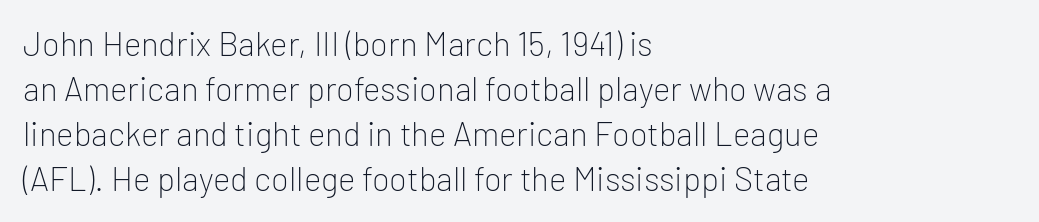
The image shows 33 px light sans-serif type, upright; set left-aligned, normal line spacing (1.36x), normal letter spacing, not underlined; low stroke contrast and a medium x-height.
